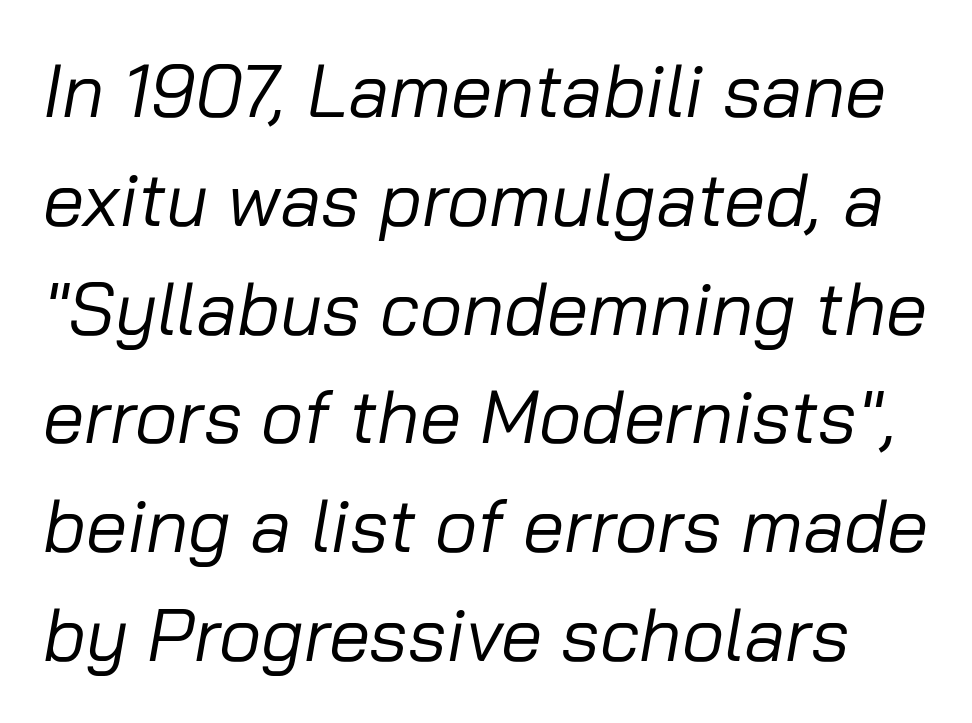
The image shows 74 px regular-weight type, italic (leaning right); set normal line spacing (1.47x), normal letter spacing, not underlined; low stroke contrast and a medium x-height.
